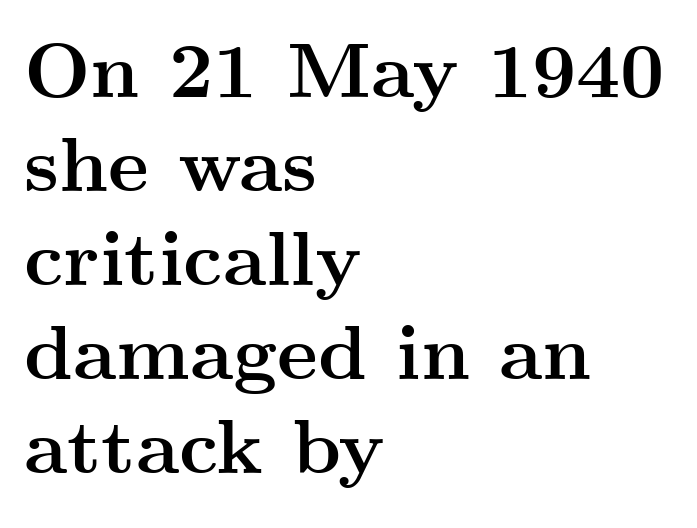
Q: Is the text bold? A: Yes.
Q: Is the text italic (slanted)? A: No, it is upright.
Q: Is the typeface a serif or a sans-serif typeface? A: Serif.
Q: Is the text underlined? A: No.
Q: How is the paragraph aligned? A: Left-aligned.
Q: Is the spacing between letters normal or unusually wide? A: Normal.
Q: Width (condensed, normal, or wide)? A: Wide.
Q: Stroke contrast? A: Medium.
Q: x-height? A: Small.
Q: Monospaced? A: No.
